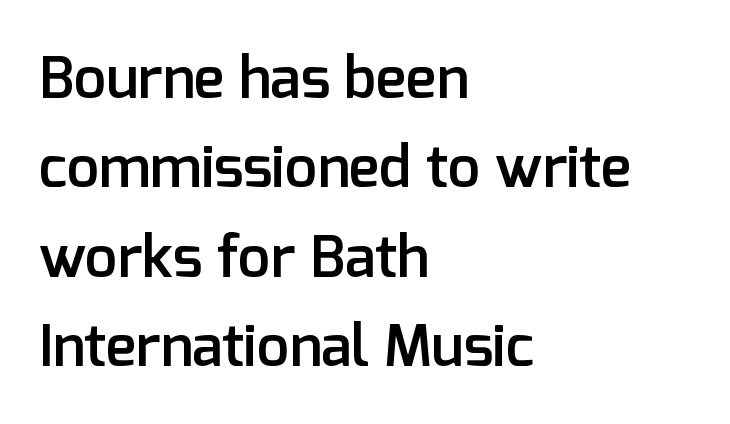
The image shows 58 px semibold sans-serif type, upright; set left-aligned, normal line spacing (1.54x), normal letter spacing, not underlined; low stroke contrast and a medium x-height.
